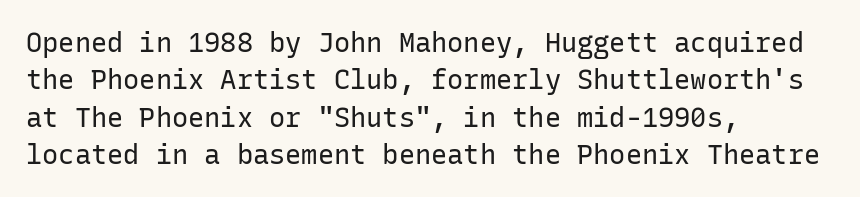
The image shows 27 px text type, upright; set left-aligned, normal line spacing (1.38x), normal letter spacing, not underlined.
